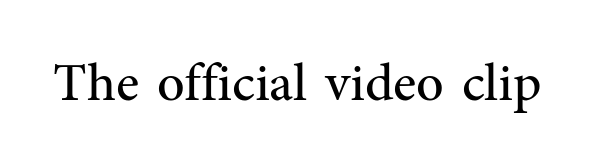
{"serif": "yes", "italic": "no", "bold": "no", "weight": "regular", "width": "normal", "stroke_contrast": "medium", "x_height": "medium", "monospaced": "no", "underline": "no", "letter_spacing": "normal", "letter_spacing_em": 0.0, "glyph_px": 54}
